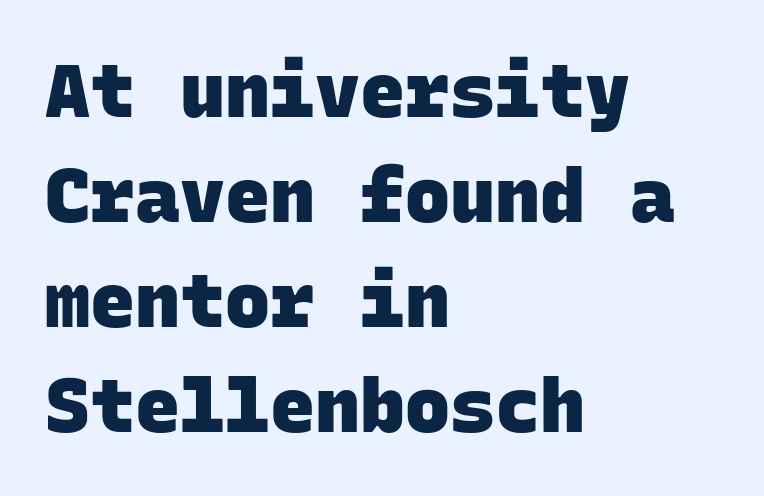
Q: Is the text bold? A: Yes.
Q: Is the typeface a serif or a sans-serif typeface? A: Sans-serif.
Q: Is the text underlined? A: No.
Q: How is the paragraph aligned? A: Left-aligned.
Q: Is the spacing between letters normal or unusually wide? A: Normal.
Q: Is the spacing between lines tight, normal or loose? A: Normal.
Q: Width (condensed, normal, or wide)? A: Normal.
Q: Stroke contrast? A: Low.
Q: x-height? A: Large.
Q: Monospaced? A: Yes.
